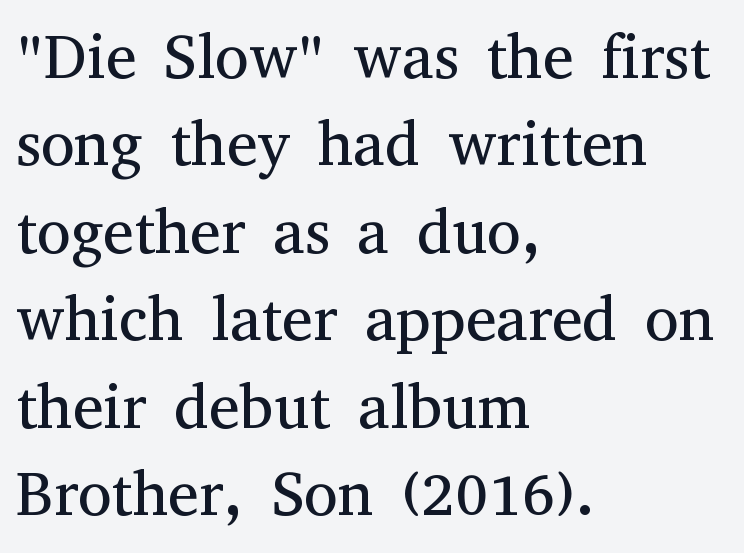
{"serif": "yes", "italic": "no", "bold": "no", "weight": "regular", "width": "normal", "stroke_contrast": "medium", "x_height": "medium", "monospaced": "no", "underline": "no", "align": "left", "line_spacing": "normal", "line_spacing_ratio": 1.41, "letter_spacing": "normal", "letter_spacing_em": 0.0, "glyph_px": 62}
